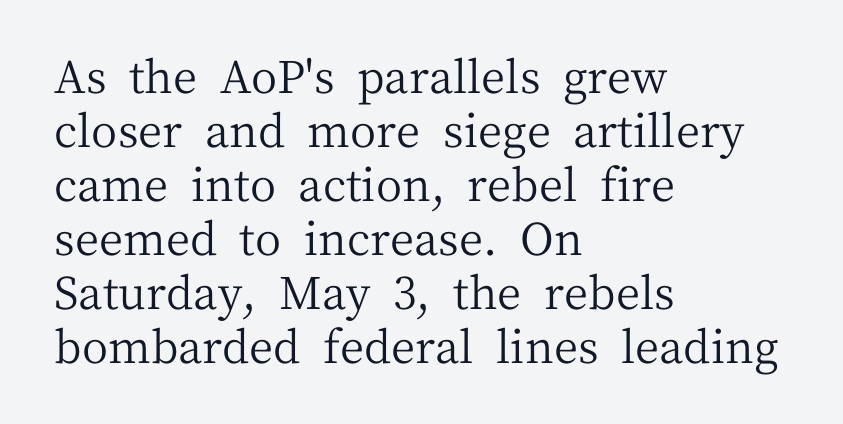
The image shows 45 px regular-weight serif type, upright; set left-aligned, line spacing 1.2x, normal letter spacing, not underlined; medium stroke contrast and a medium x-height.
